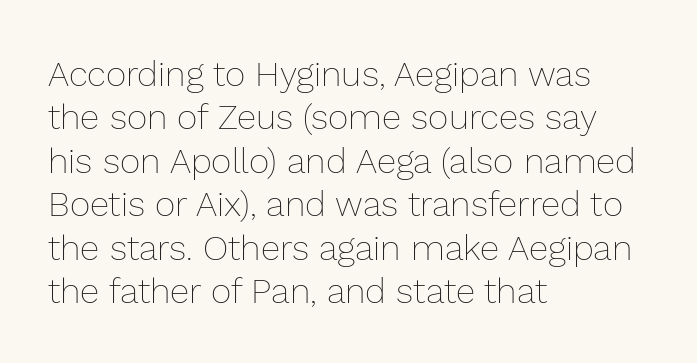
{"italic": "no", "bold": "no", "weight": "thin", "width": "normal", "stroke_contrast": "low", "x_height": "medium", "monospaced": "no", "underline": "no", "align": "left", "line_spacing_ratio": 1.24, "letter_spacing": "normal", "letter_spacing_em": 0.0, "glyph_px": 35}
